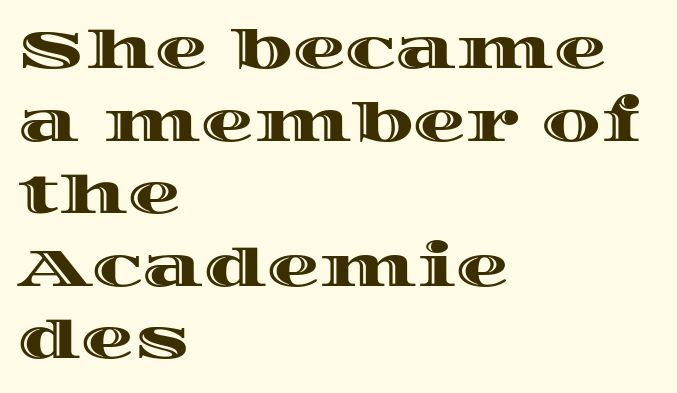
{"italic": "no", "width": "wide", "x_height": "large", "monospaced": "no", "underline": "no", "align": "left", "line_spacing": "normal", "line_spacing_ratio": 1.37, "letter_spacing": "normal", "letter_spacing_em": 0.0, "glyph_px": 53}
